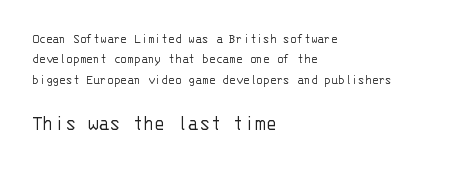
The image shows 23 px text type, upright; set left-aligned, normal line spacing (1.45x), normal letter spacing, not underlined; the second (bottom) block is 1.64x larger.
